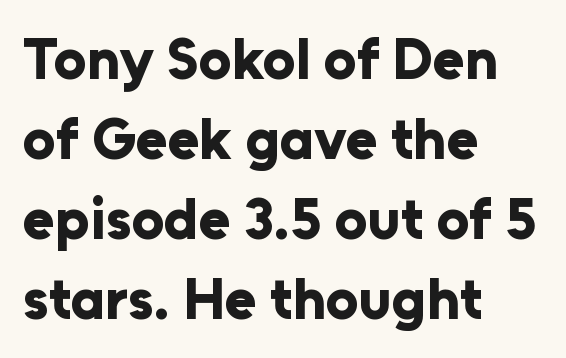
{"serif": "no", "italic": "no", "bold": "yes", "weight": "bold", "width": "normal", "stroke_contrast": "low", "x_height": "medium", "monospaced": "no", "underline": "no", "align": "left", "line_spacing": "normal", "line_spacing_ratio": 1.38, "letter_spacing": "normal", "letter_spacing_em": 0.0, "glyph_px": 58}
